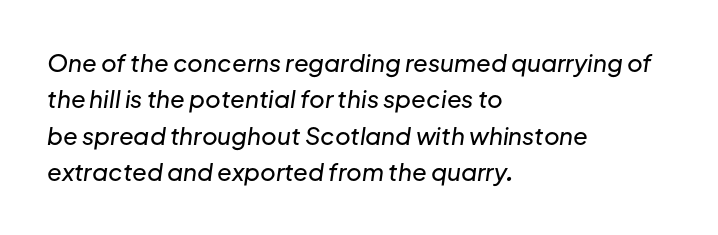
The image shows 24 px text type, italic (leaning right); set left-aligned, normal line spacing (1.52x), normal letter spacing, not underlined.
